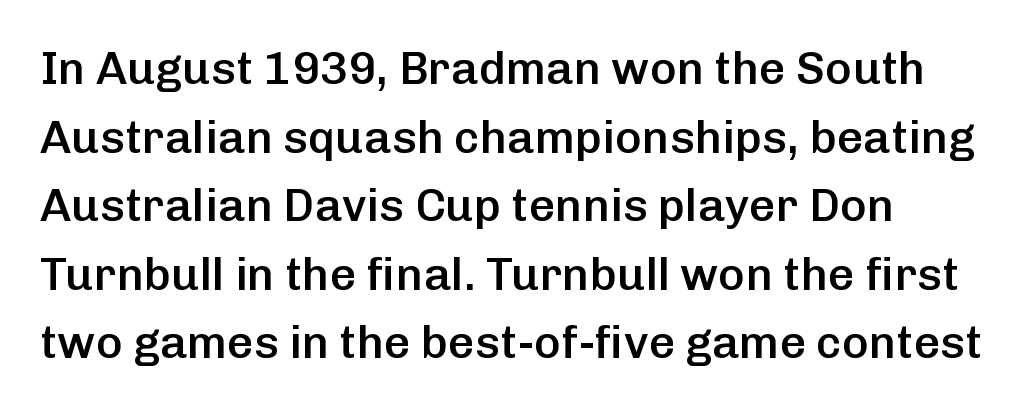
The image shows 46 px semibold sans-serif type, upright; set normal line spacing (1.49x), normal letter spacing, not underlined; low stroke contrast and a medium x-height.
